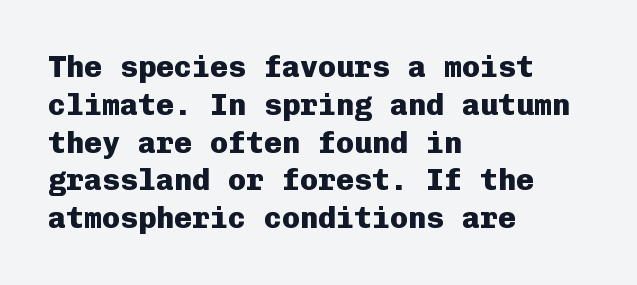
Q: Is the text bold? A: Yes.
Q: Is the text italic (slanted)? A: No, it is upright.
Q: Is the typeface a serif or a sans-serif typeface? A: Sans-serif.
Q: Is the text underlined? A: No.
Q: How is the paragraph aligned? A: Left-aligned.
Q: Is the spacing between letters normal or unusually wide? A: Normal.
Q: Is the spacing between lines tight, normal or loose? A: Normal.
Q: Width (condensed, normal, or wide)? A: Normal.
Q: Stroke contrast? A: Low.
Q: x-height? A: Medium.
Q: Monospaced? A: Yes.
